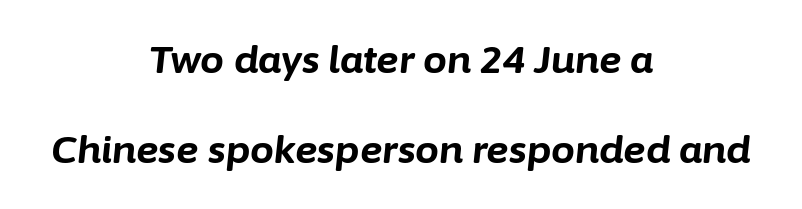
Check the space under the baseline: it is left empty. Each new line begins a long way beneath the previous one. The passage shown is emphatically bold. The lines are quadded center.
